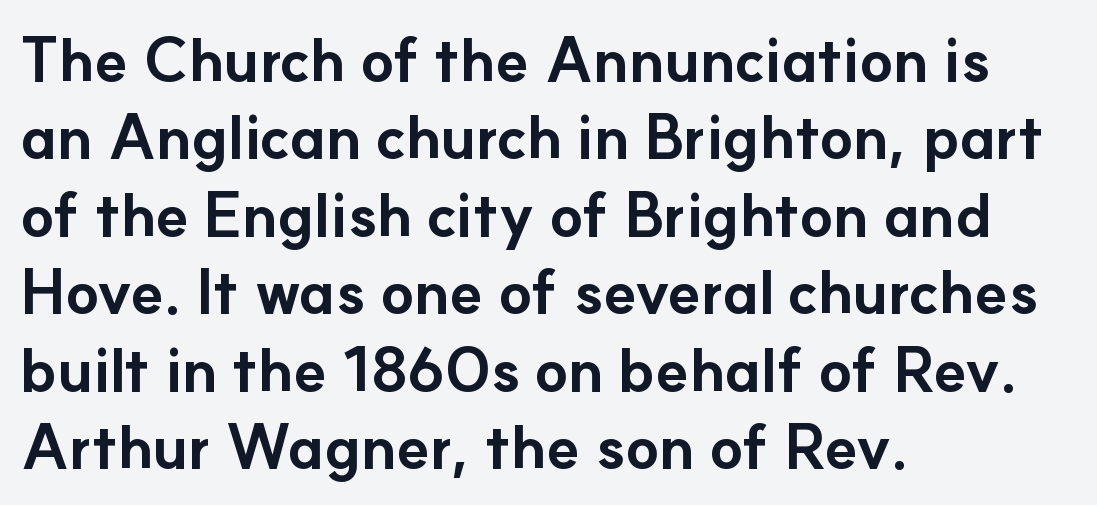
Q: Is the text bold? A: Yes.
Q: Is the text italic (slanted)? A: No, it is upright.
Q: Is the typeface a serif or a sans-serif typeface? A: Sans-serif.
Q: Is the text underlined? A: No.
Q: How is the paragraph aligned? A: Left-aligned.
Q: Is the spacing between letters normal or unusually wide? A: Normal.
Q: Is the spacing between lines tight, normal or loose? A: Normal.
Q: Width (condensed, normal, or wide)? A: Normal.
Q: Stroke contrast? A: Low.
Q: x-height? A: Small.
Q: Monospaced? A: No.
